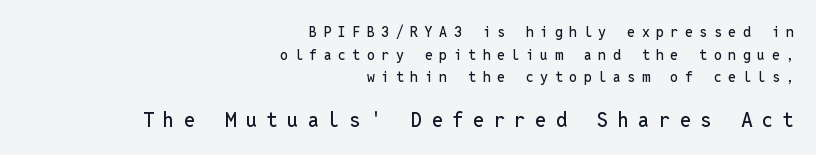
This rendering widens character spacing well past its baseline value. Italic? Not at all — the glyphs are vertical. The strip under each line holds only bare page. If you measured baseline to baseline, you'd find a middling distance. Look at the glyph heights: the lower group is clearly the bigger setting.
